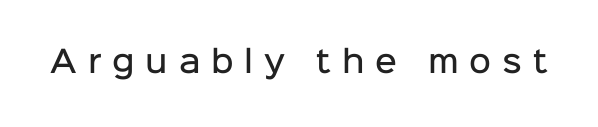
The image shows 30 px semibold sans-serif type, upright; set unusually wide letter spacing (+0.36 em), not underlined; low stroke contrast and a medium x-height.
